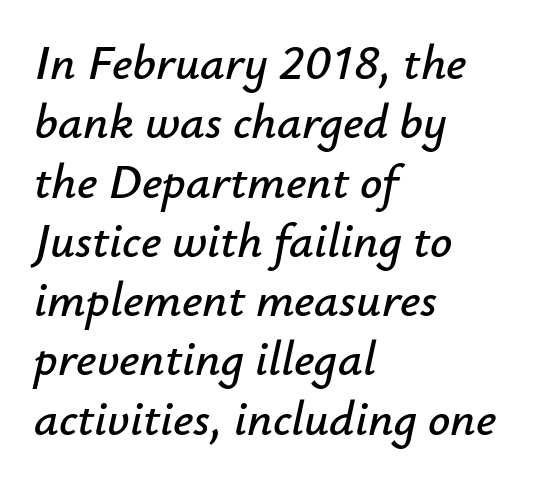
The image shows 49 px text type, italic (leaning right); set left-aligned, line spacing 1.21x, normal letter spacing, not underlined; low stroke contrast and a small x-height.
